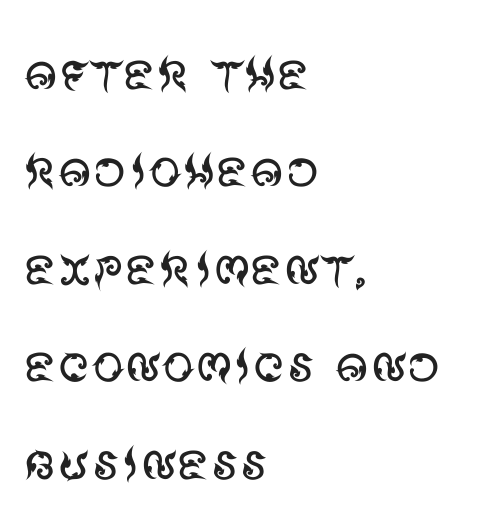
Regarding serifs, this sample does without them. The rendering uses natural spacing where letterforms have individual widths. Quick note: underline off. The face looks like a standard text weight, possibly lighter.
